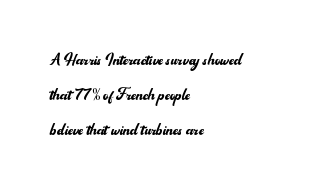
The image shows 21 px text type; set left-aligned, normal line spacing (1.66x), normal letter spacing, not underlined.
